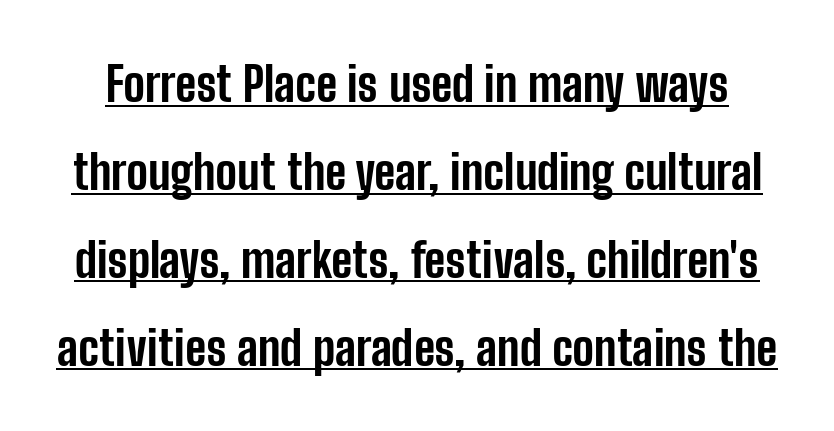
Q: Is the text bold? A: Yes.
Q: Is the text italic (slanted)? A: No, it is upright.
Q: Is the typeface a serif or a sans-serif typeface? A: Sans-serif.
Q: Is the text underlined? A: Yes.
Q: Is the spacing between letters normal or unusually wide? A: Normal.
Q: Width (condensed, normal, or wide)? A: Condensed.
Q: Stroke contrast? A: Low.
Q: x-height? A: Medium.
Q: Monospaced? A: No.
